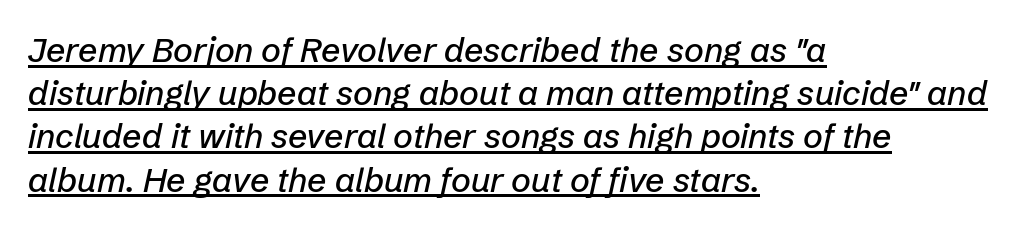
The image shows 34 px text type, italic (leaning right); set left-aligned, normal line spacing (1.27x), normal letter spacing, underlined; low stroke contrast and a medium x-height.
